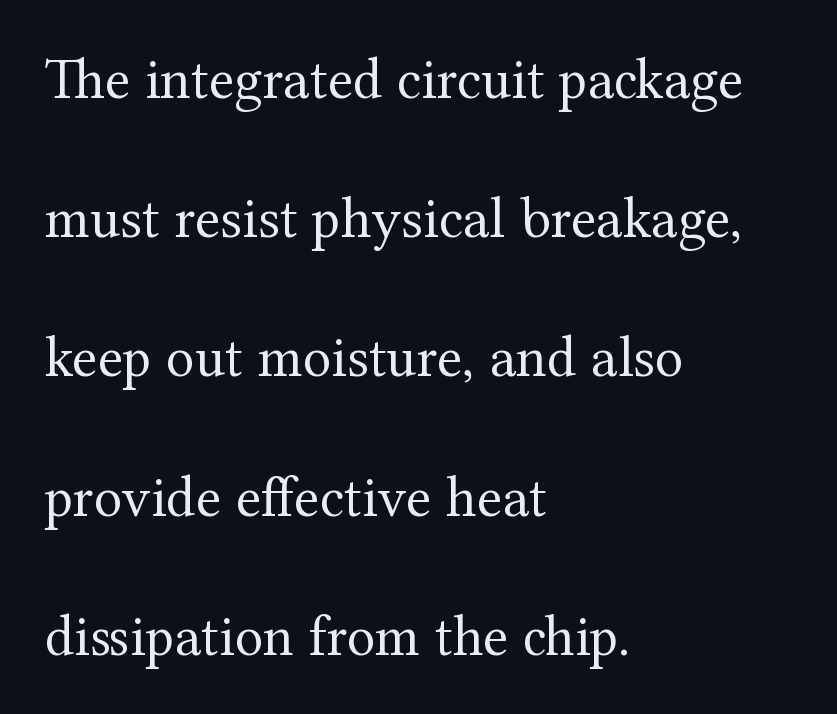
The image shows 59 px regular-weight serif type, upright; set left-aligned, loose line spacing (2.36x), normal letter spacing, not underlined; medium stroke contrast and a medium x-height.
